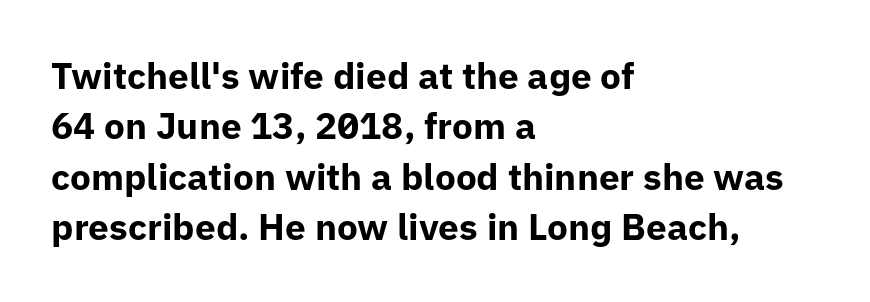
Designer's note — italics off, roman on. Leading matches the norm, producing a regular column. Students, this is bold: see how much ink each stroke carries. Character widths vary here, with narrow letters taking less room than wide ones. The passage is arranged the way most books set body copy — flush left. Nope, no serifs anywhere on these letters.
